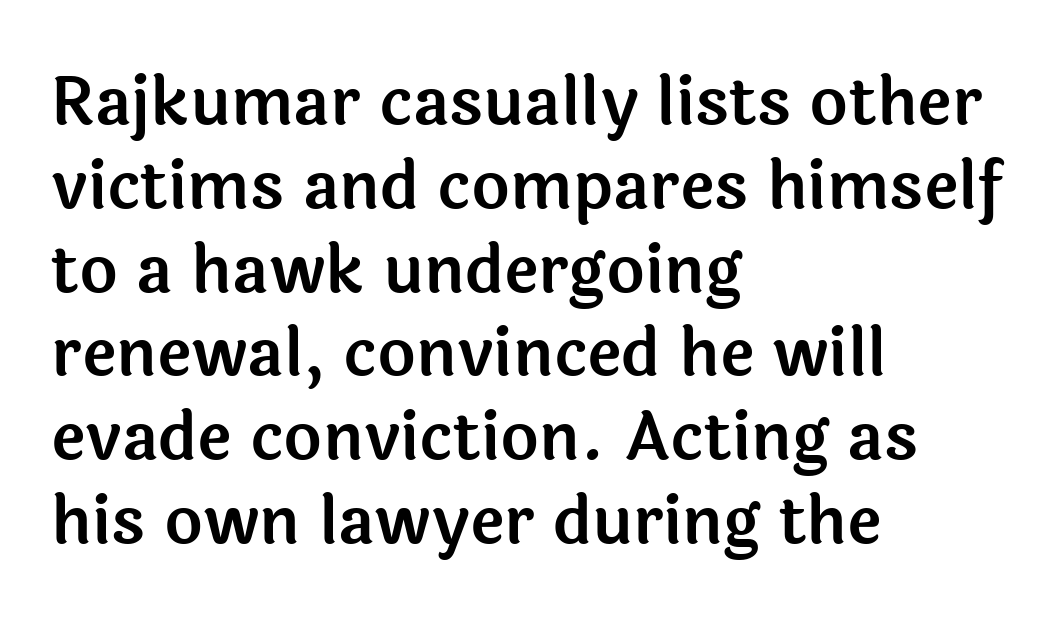
The image shows 66 px sans-serif type, upright; set left-aligned, normal line spacing (1.27x), normal letter spacing, not underlined; a medium x-height.
